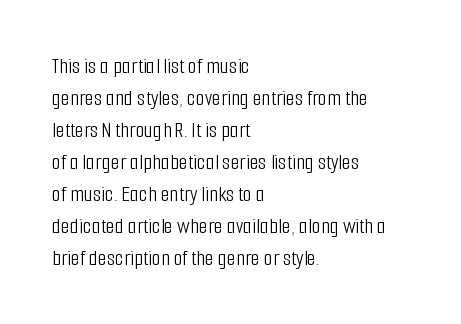
Caption: standard tracking, unaltered. Does the leading feel generous? No, just average. The lines are quadded left. Check the space under the baseline: it is left empty.
